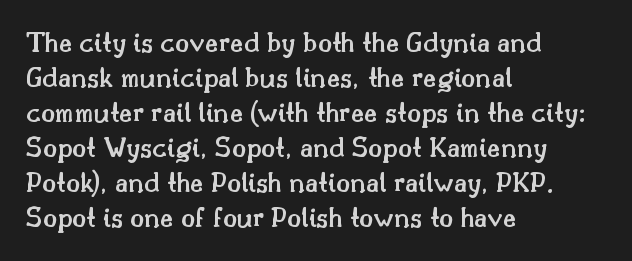
What stands out about the letter spacing? Nothing — it is the standard amount. These lines are set flush left with a ragged right edge. On the weight axis this lands at semibold, roughly 600. Underline: absent. Does the lettering tilt? It doesn't — this is upright. In terms of letterform style, serifs are clearly present.
